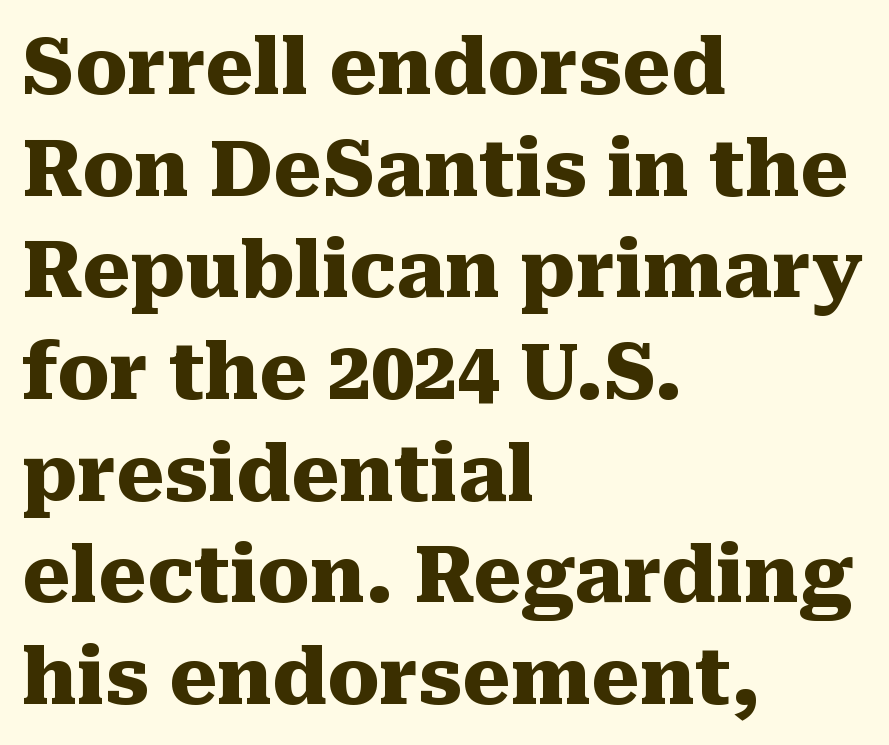
Q: Is the text bold? A: Yes.
Q: Is the text italic (slanted)? A: No, it is upright.
Q: Is the typeface a serif or a sans-serif typeface? A: Serif.
Q: Is the text underlined? A: No.
Q: How is the paragraph aligned? A: Left-aligned.
Q: Is the spacing between letters normal or unusually wide? A: Normal.
Q: Is the spacing between lines tight, normal or loose? A: Normal.
Q: Width (condensed, normal, or wide)? A: Normal.
Q: Stroke contrast? A: Medium.
Q: x-height? A: Medium.
Q: Monospaced? A: No.
